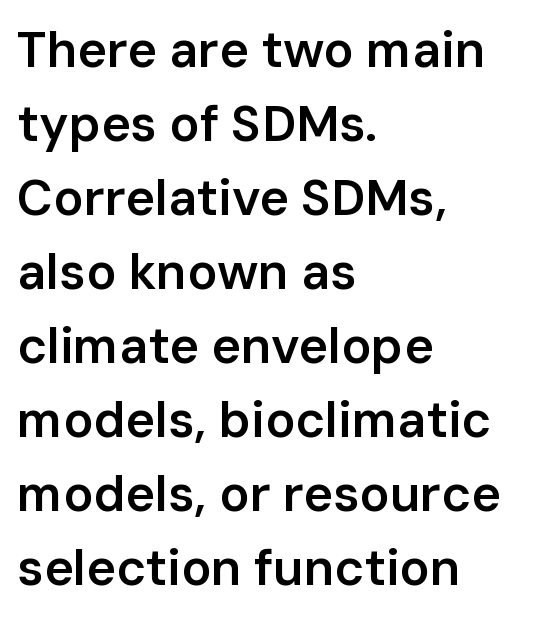
The image shows 50 px semibold sans-serif type, upright; set left-aligned, normal line spacing (1.48x), normal letter spacing, not underlined; low stroke contrast and a medium x-height.
